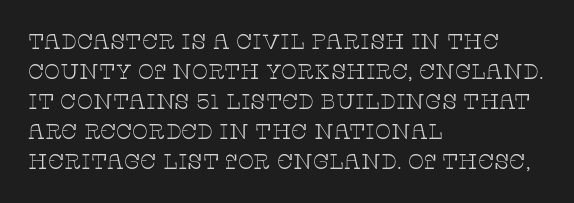
Q: Is the text bold? A: No.
Q: Is the text italic (slanted)? A: No, it is upright.
Q: Is the text underlined? A: No.
Q: How is the paragraph aligned? A: Left-aligned.
Q: Is the spacing between letters normal or unusually wide? A: Normal.
Q: Is the spacing between lines tight, normal or loose? A: Normal.
